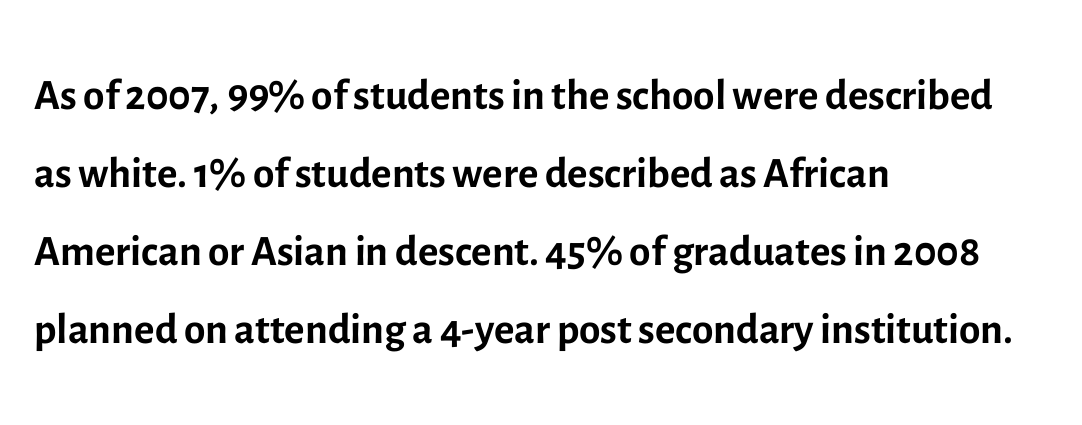
The image shows 62 px regular-weight sans-serif type, upright; set left-aligned, normal line spacing (1.26x), normal letter spacing, not underlined; a medium x-height.
